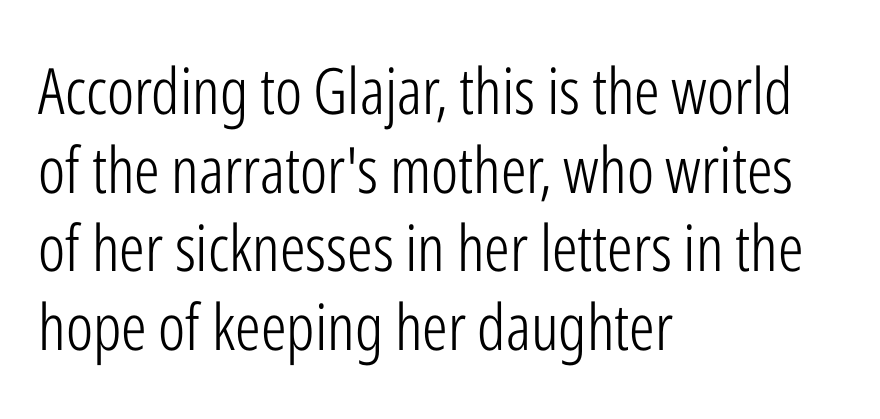
Casual observation: everything's shoved over to the left. Nope, no serifs anywhere on these letters. You can tell it's not italic because the verticals are truly vertical. Counters stay open thanks to moderate or lighter strokes. The words here are not underlined.
